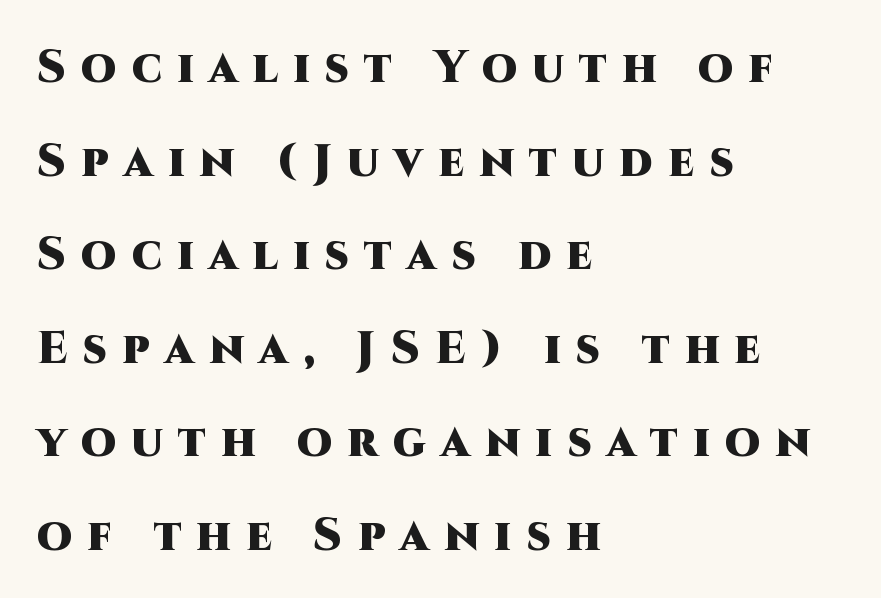
The image shows 45 px heavy sans-serif type, upright; set left-aligned, loose line spacing (2.08x), unusually wide letter spacing (+0.34 em), not underlined; high stroke contrast and a large x-height.
